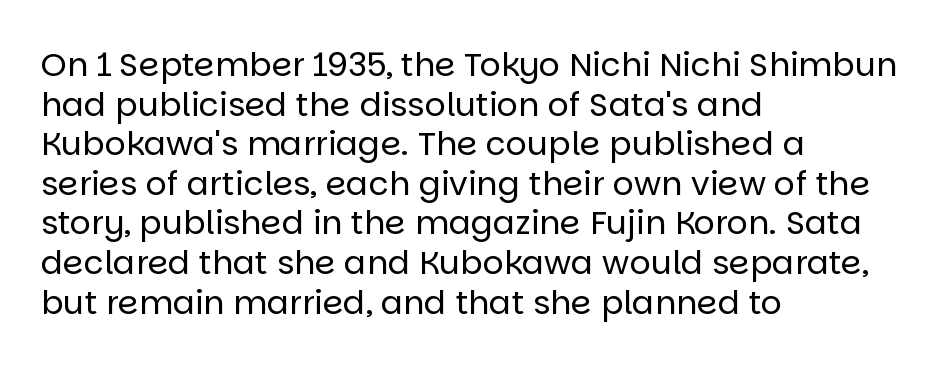
This sample uses a sans-serif face. The letterforms sit at book weight or below. Is this a fixed-width face? No — the glyphs have proportional, varying widths. Words appear dense and cohesive because spacing is normal. Only glyphs here, with clear space below each row. The lines in this sample share a left origin and differ only in where they stop.
